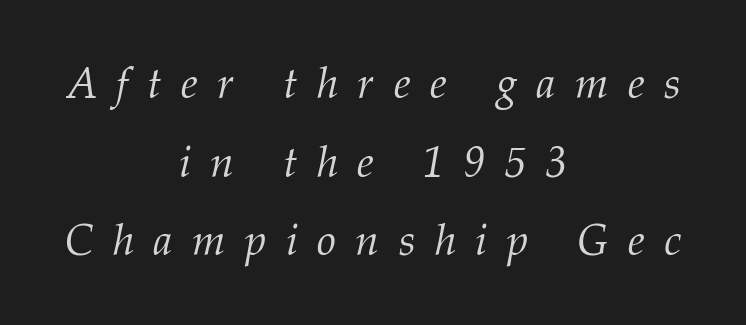
The image shows 43 px light serif type, italic (leaning right); set centered, line spacing 1.83x, unusually wide letter spacing (+0.45 em), not underlined; medium stroke contrast and a medium x-height.
